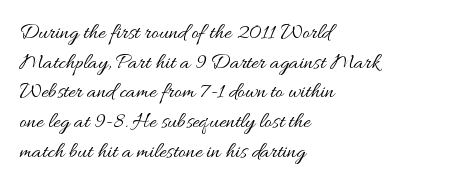
{"bold": "no", "underline": "no", "align": "left", "line_spacing": "normal", "line_spacing_ratio": 1.35, "letter_spacing": "normal", "letter_spacing_em": 0.0, "glyph_px": 22}
